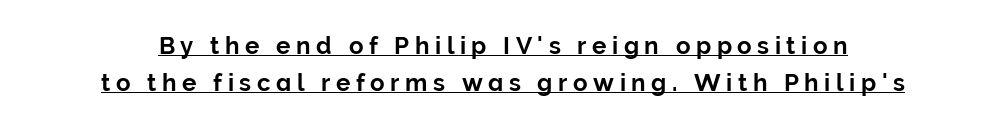
Substantial extra tracking has been applied to these lines. Notice how the stems are strictly vertical — no italics here. Honestly, the row spacing looks completely unremarkable. Visually the block forms a symmetrical silhouette, jagged on both flanks. Honestly, the underline is the first thing you notice here.
